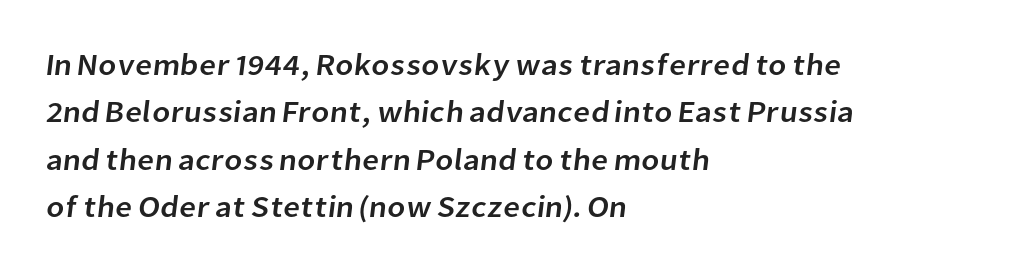
The image shows 30 px sans-serif type; set left-aligned, normal line spacing (1.58x), normal letter spacing, not underlined; low stroke contrast and a medium x-height.
